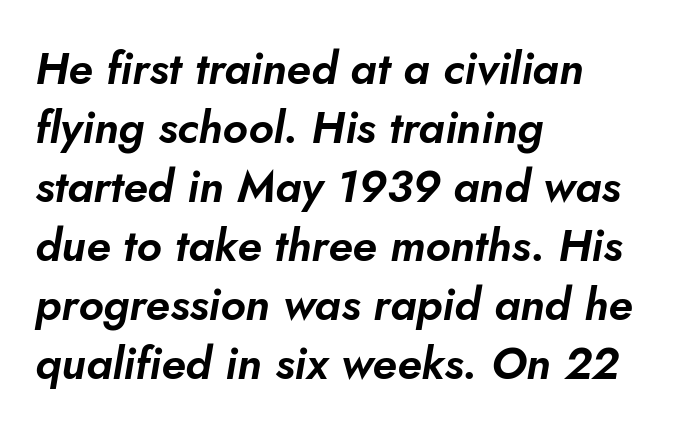
Q: Is the text italic (slanted)? A: Yes, it leans right by about 10 degrees.
Q: Is the text underlined? A: No.
Q: How is the paragraph aligned? A: Left-aligned.
Q: Is the spacing between letters normal or unusually wide? A: Normal.
Q: Is the spacing between lines tight, normal or loose? A: Normal.
Q: Width (condensed, normal, or wide)? A: Normal.
Q: Stroke contrast? A: Low.
Q: x-height? A: Small.
Q: Monospaced? A: No.
